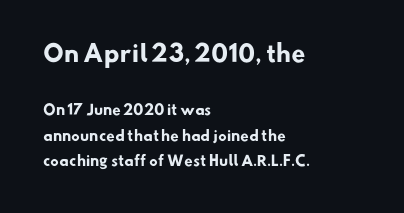
The image shows 23 px bold type; set left-aligned, line spacing 1.82x, normal letter spacing, not underlined; the first (top) block is 1.64x larger.
